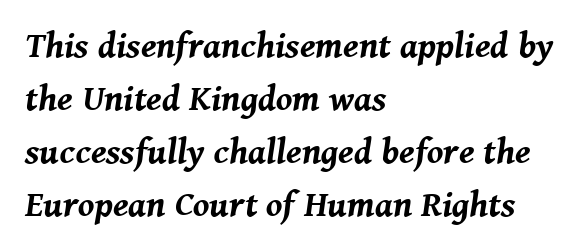
The space directly below the letters is spotless. Does the lettering tilt? It does — this is italic. Is the letter spacing exaggerated? No — it looks like the ordinary default. Quick note: interline space is typical. Each letter keeps its own natural width here, so spacing adapts to shape.
